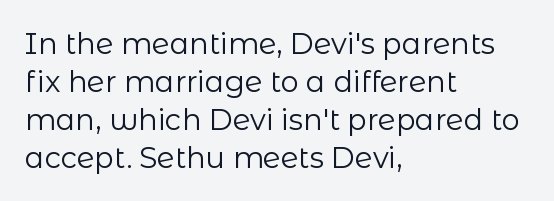
The image shows 29 px regular-weight sans-serif type, upright; set left-aligned, normal line spacing (1.31x), normal letter spacing, not underlined; low stroke contrast and a medium x-height.
